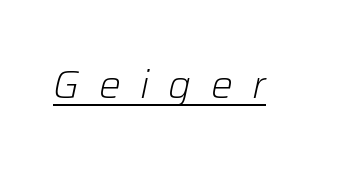
The image shows 39 px light type, italic (leaning right); set unusually wide letter spacing (+0.49 em), underlined; low stroke contrast and a medium x-height.
